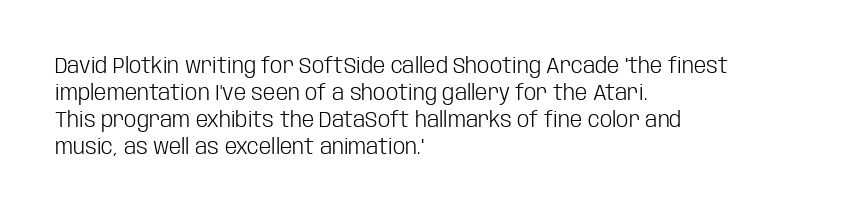
The image shows 22 px text type, upright; set left-aligned, line spacing 1.22x, normal letter spacing, not underlined.
